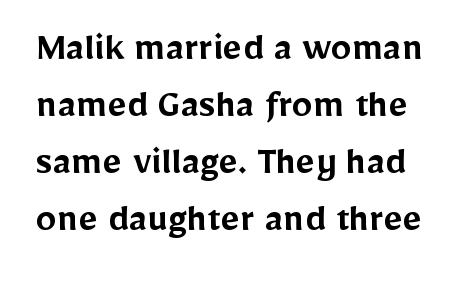
Note the varied advance widths — an 'i' is clearly narrower than an 'm'. This is roman type, the default non-slanted kind. The strip under each line holds only bare page. Bold? Not quite — semibold, heavier than regular but stopping short. Stroke terminals: plain, sans-serif.
